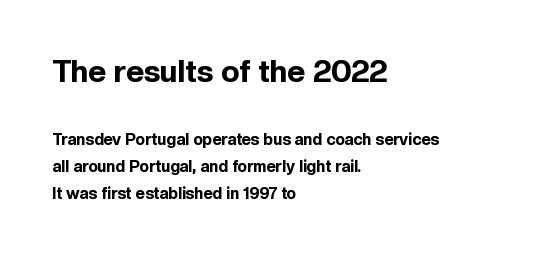
The image shows 31 px bold sans-serif type, upright; set left-aligned, normal line spacing (1.69x), normal letter spacing, not underlined; the first (top) block is 1.94x larger; a medium x-height.
